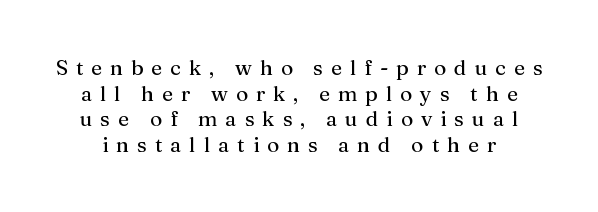
The image shows 21 px text type, upright; set line spacing 1.22x, unusually wide letter spacing (+0.38 em), not underlined.
